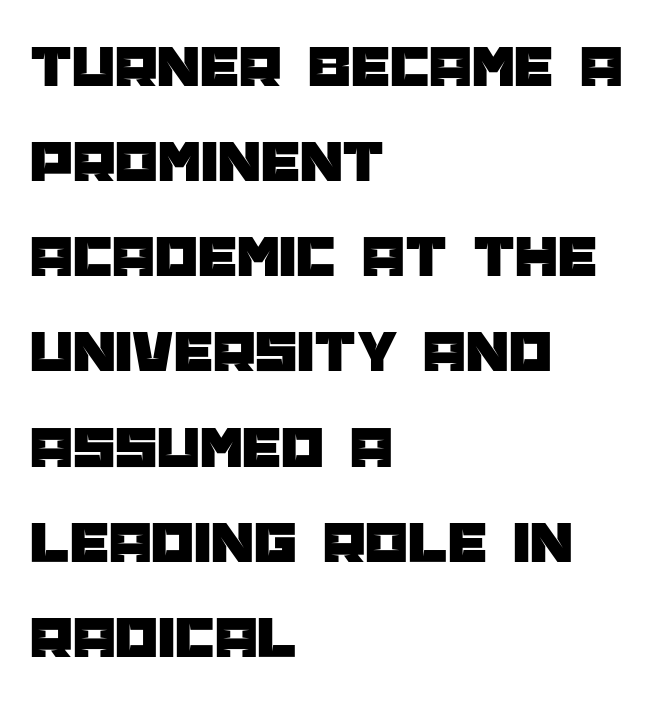
The image shows 61 px sans-serif type, upright; set left-aligned, normal line spacing (1.56x), normal letter spacing, not underlined; low stroke contrast and a large x-height.
